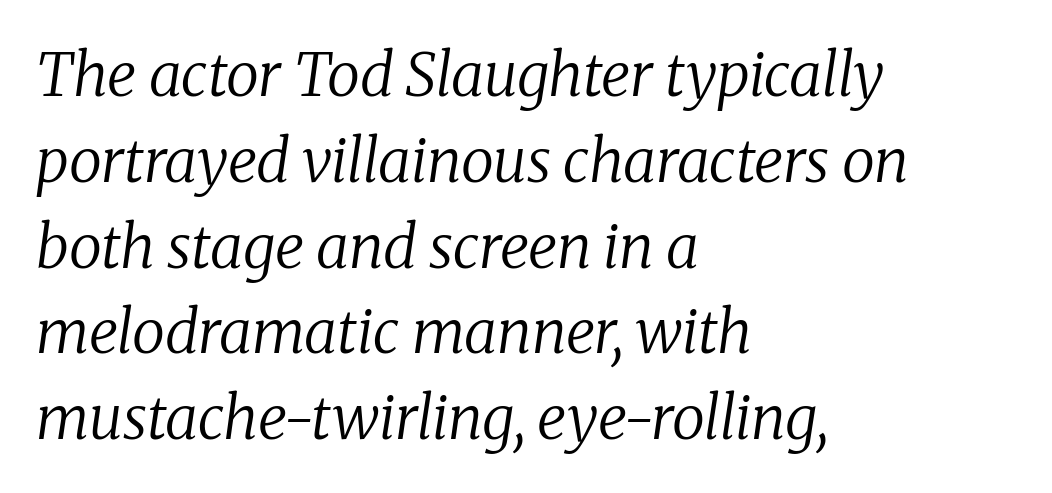
Quick note: italic. Does extra space separate the letters? No, they use regular spacing. Notice how descenders clear the ascenders below comfortably — that's standard leading. Yep, those are serifs on the letters.
